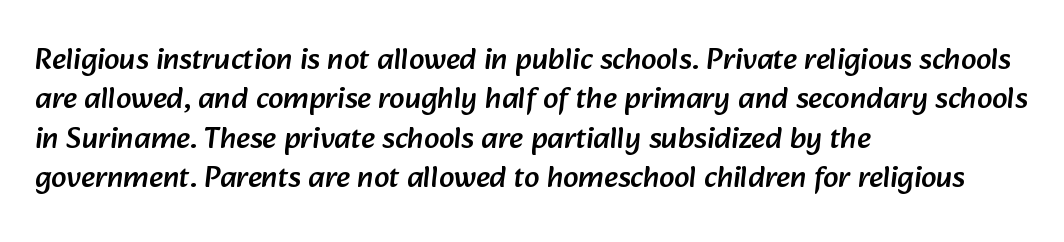
Q: Is the typeface a serif or a sans-serif typeface? A: Sans-serif.
Q: Is the text underlined? A: No.
Q: How is the paragraph aligned? A: Left-aligned.
Q: Is the spacing between letters normal or unusually wide? A: Normal.
Q: Is the spacing between lines tight, normal or loose? A: Normal.
Q: Width (condensed, normal, or wide)? A: Normal.
Q: Stroke contrast? A: Low.
Q: x-height? A: Medium.
Q: Monospaced? A: No.
